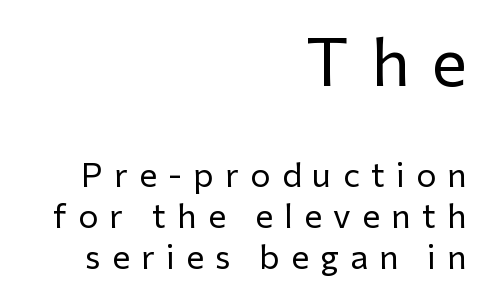
{"serif": "no", "italic": "no", "bold": "no", "weight": "regular", "width": "normal", "stroke_contrast": "low", "x_height": "medium", "monospaced": "no", "underline": "no", "align": "right", "line_spacing_ratio": 1.21, "letter_spacing": "wide", "letter_spacing_em": 0.33, "larger_block": "first", "size_ratio": 1.97, "glyph_px": 67}
